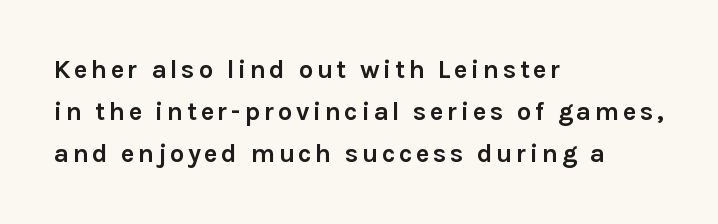
Q: Is the text bold? A: Yes.
Q: Is the text italic (slanted)? A: No, it is upright.
Q: Is the text underlined? A: No.
Q: How is the paragraph aligned? A: Left-aligned.
Q: Is the spacing between lines tight, normal or loose? A: Normal.
